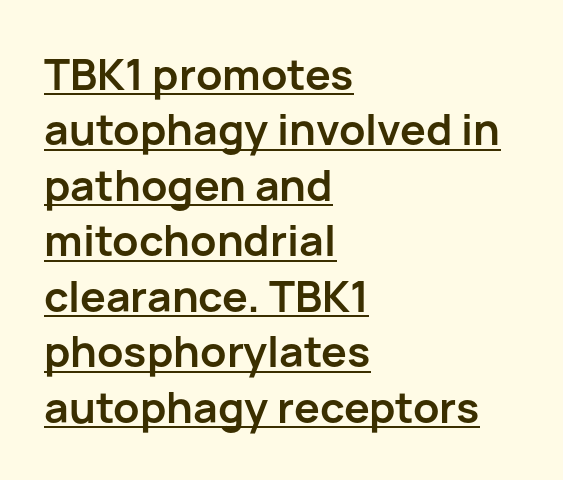
The image shows 43 px semibold sans-serif type, upright; set left-aligned, normal line spacing (1.29x), normal letter spacing, underlined; low stroke contrast and a medium x-height.
